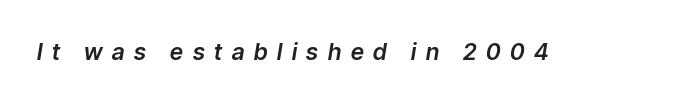
The image shows 23 px text type, italic (leaning right); set unusually wide letter spacing (+0.42 em), not underlined.
